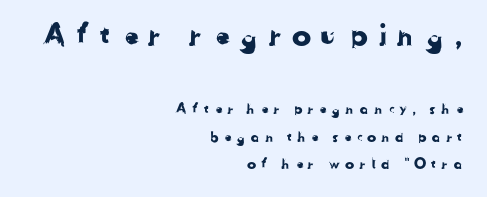
In terms of letterspacing, this is a distinctly airy, spread setting. Serif or sans? Sans — the stroke terminals are bare. Check the space under the baseline: it is left empty. The lines in this sample share a right terminus and differ only in where they begin. The face used here is proportionally spaced, like ordinary book or web type. Quick note: interline space is abundant.
